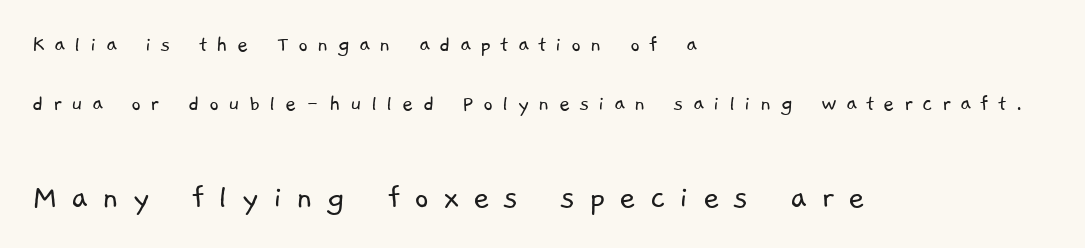
The image shows 36 px light sans-serif type; set left-aligned, loose line spacing (2.46x), unusually wide letter spacing (+0.38 em), not underlined; the second (bottom) block is 1.5x larger; low stroke contrast and a medium x-height.
